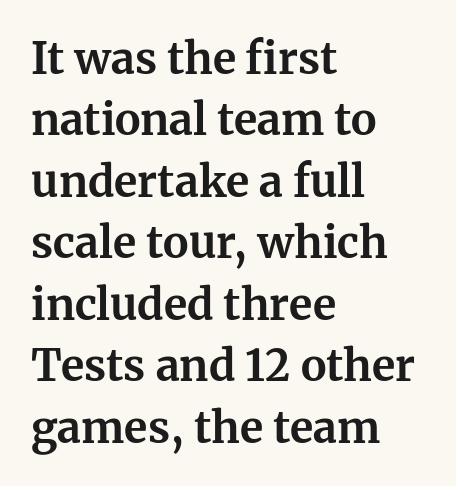
Observe the serifs anchoring each vertical stroke in this sample. Rule under the text: the space is simply empty. A dark, heavy texture on the line: the type is bold. Does extra space separate the letters? No, they use regular spacing. Every character sits straight up, as roman type does. Quick note: interline space is typical.
